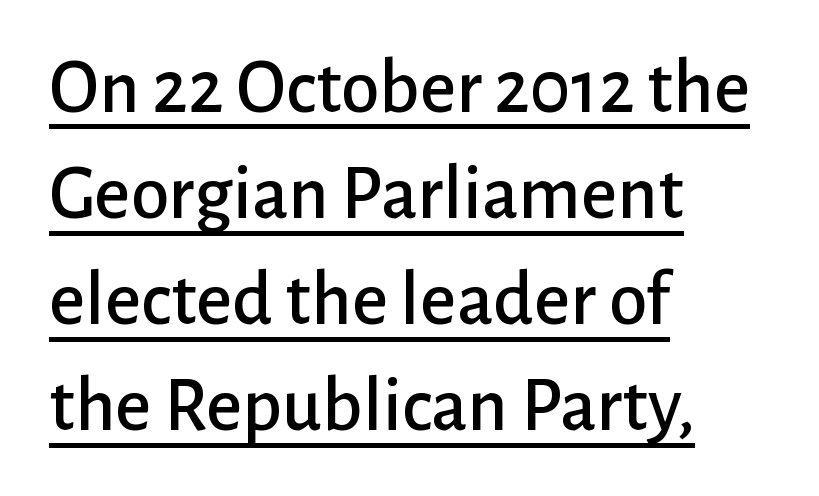
{"serif": "no", "italic": "no", "width": "normal", "stroke_contrast": "low", "x_height": "medium", "monospaced": "no", "underline": "yes", "align": "left", "line_spacing": "normal", "line_spacing_ratio": 1.36, "letter_spacing": "normal", "letter_spacing_em": 0.0, "glyph_px": 78}
